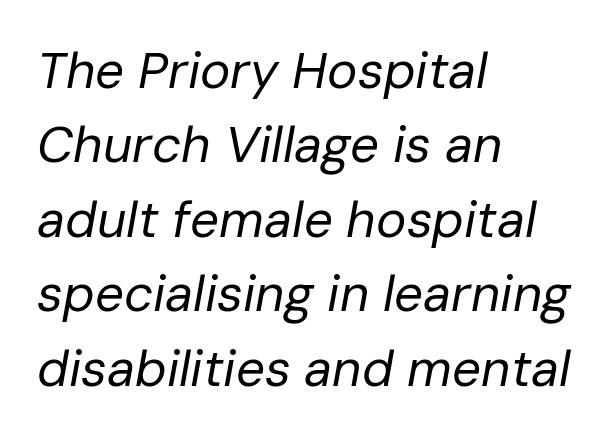
{"italic": "yes", "lean": "right", "slant_degrees": 10, "bold": "no", "weight": "regular", "width": "normal", "stroke_contrast": "low", "x_height": "medium", "monospaced": "no", "underline": "no", "align": "left", "line_spacing": "normal", "line_spacing_ratio": 1.46, "letter_spacing": "normal", "letter_spacing_em": 0.0, "glyph_px": 51}
